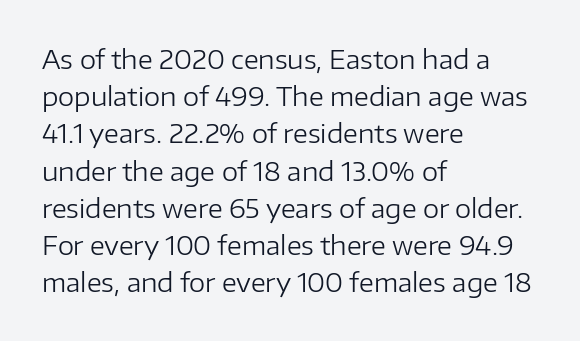
{"italic": "no", "bold": "no", "underline": "no", "align": "left", "line_spacing": "normal", "line_spacing_ratio": 1.43, "letter_spacing": "normal", "letter_spacing_em": 0.0, "glyph_px": 26}
